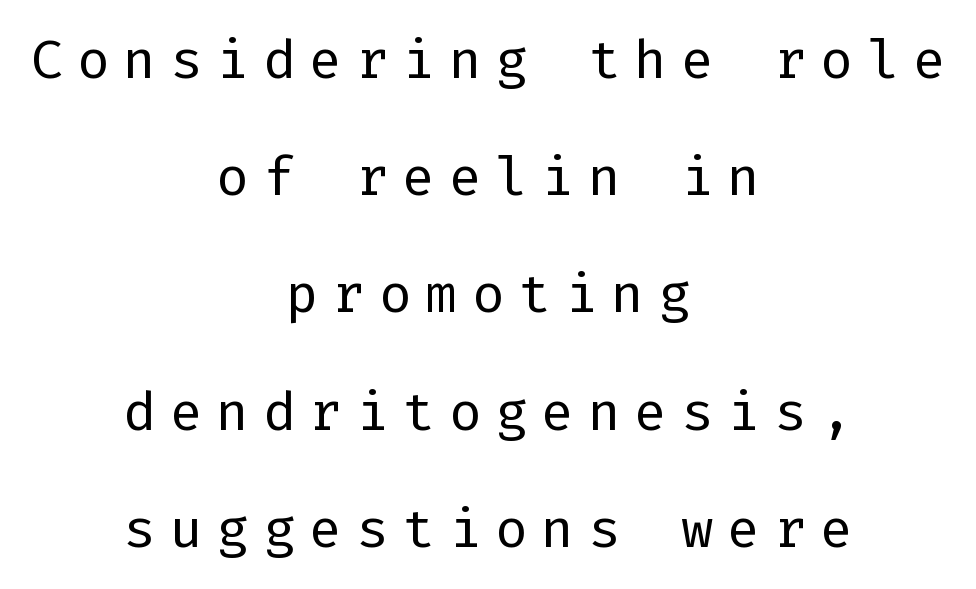
{"serif": "no", "italic": "no", "bold": "no", "weight": "regular", "width": "normal", "stroke_contrast": "low", "x_height": "medium", "underline": "no", "align": "center", "line_spacing": "loose", "line_spacing_ratio": 2.17, "letter_spacing": "wide", "letter_spacing_em": 0.26, "glyph_px": 54}
